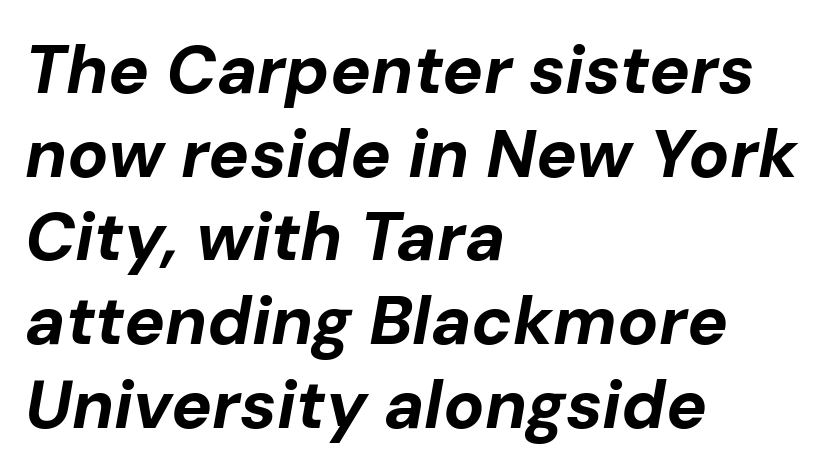
The letters are bold, with thick, heavy strokes. Letter spacing: default. The passage shown is not underscored anywhere. Do the characters align in a grid? No, the font is proportional.
